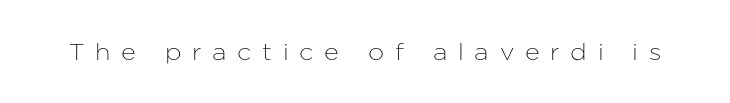
{"italic": "no", "underline": "no", "letter_spacing": "wide", "letter_spacing_em": 0.47, "glyph_px": 23}
